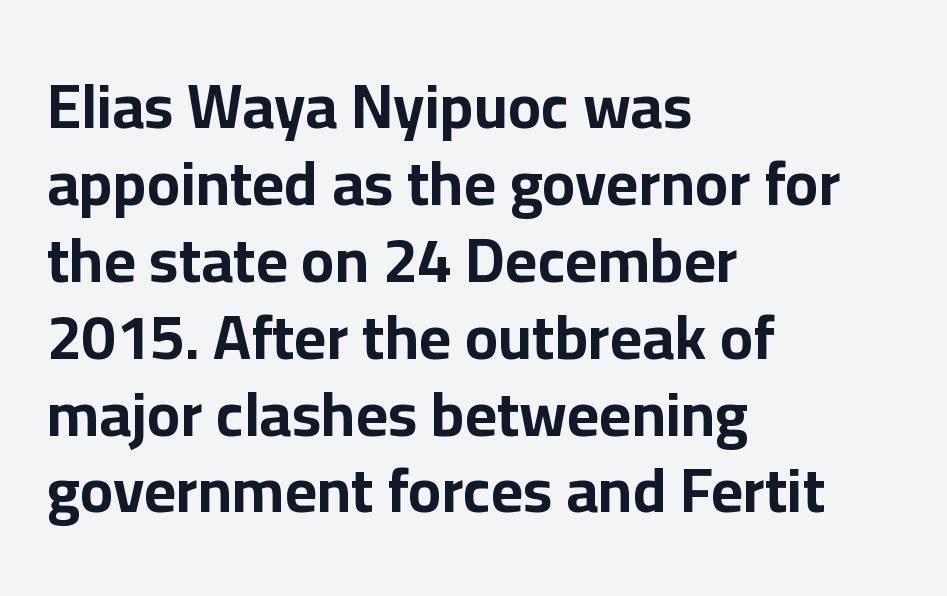
Q: Is the text bold? A: Yes.
Q: Is the text italic (slanted)? A: No, it is upright.
Q: Is the typeface a serif or a sans-serif typeface? A: Sans-serif.
Q: Is the text underlined? A: No.
Q: How is the paragraph aligned? A: Left-aligned.
Q: Is the spacing between letters normal or unusually wide? A: Normal.
Q: Width (condensed, normal, or wide)? A: Normal.
Q: Stroke contrast? A: Low.
Q: x-height? A: Medium.
Q: Monospaced? A: No.
